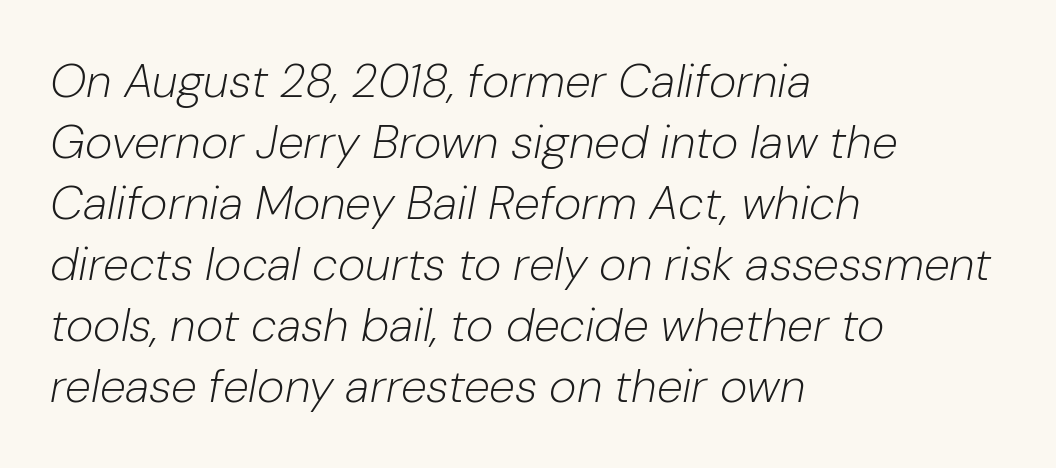
Here the glyphs are tracked normally, forming tight word shapes. The zone under the glyphs is completely vacant. These lines were composed using italics. Students, observe: this is what conventionally led text looks like. Here the designer chose a conventional face with non-uniform glyph widths.
